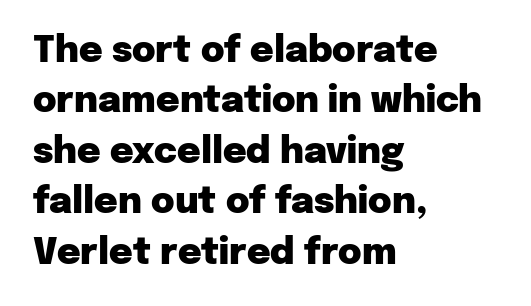
{"serif": "no", "italic": "no", "bold": "yes", "weight": "heavy", "width": "normal", "stroke_contrast": "low", "x_height": "medium", "monospaced": "no", "underline": "no", "align": "left", "line_spacing": "normal", "line_spacing_ratio": 1.4, "letter_spacing": "normal", "letter_spacing_em": 0.0, "glyph_px": 36}
